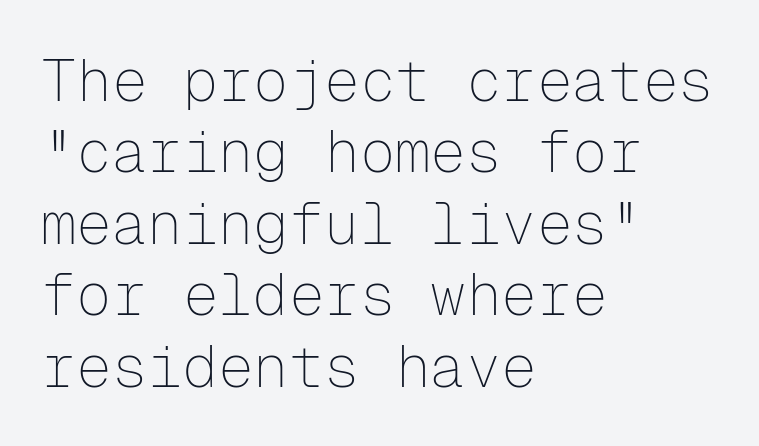
{"serif": "no", "italic": "no", "bold": "no", "weight": "thin", "width": "normal", "stroke_contrast": "low", "x_height": "medium", "monospaced": "yes", "underline": "no", "align": "left", "line_spacing_ratio": 1.21, "letter_spacing": "normal", "letter_spacing_em": 0.0, "glyph_px": 59}
